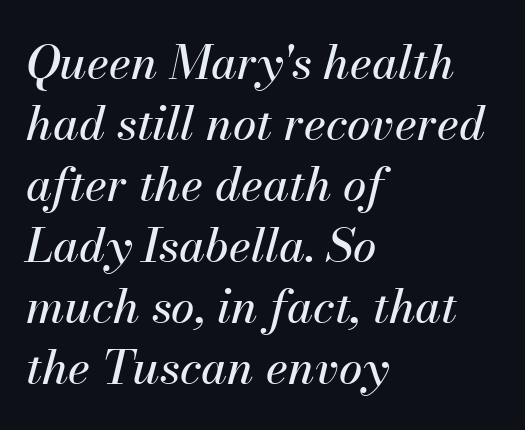
{"italic": "yes", "lean": "right", "slant_degrees": 13, "width": "normal", "stroke_contrast": "medium", "x_height": "small", "monospaced": "no", "underline": "no", "align": "left", "line_spacing": "normal", "line_spacing_ratio": 1.3, "letter_spacing": "normal", "letter_spacing_em": 0.0, "glyph_px": 47}
